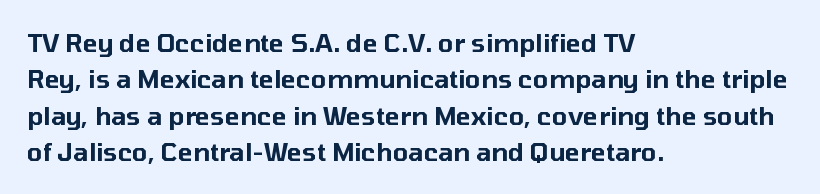
The image shows 25 px text type, upright; set left-aligned, normal line spacing (1.46x), normal letter spacing, not underlined.
